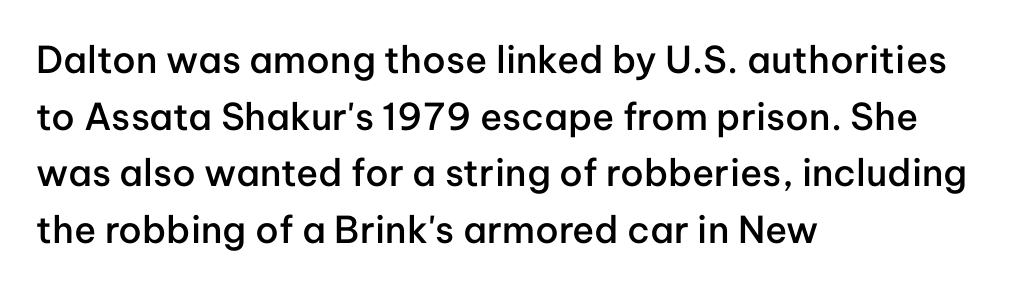
This sample uses plain, unmodified letter spacing. This is the regular roman posture of the typeface. Is this a sans? Yes — the strokes have no serifs. Notice how the passage keeps a crisp vertical edge on the left only.
